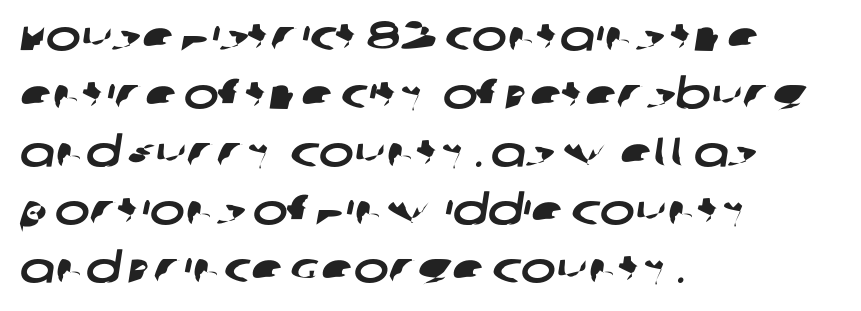
Each row of text sits above clean, open space. Note the varied advance widths — an 'i' is clearly narrower than an 'm'. Grotesque or geometric, the face here clearly has no serifs. Reading down the column, the eye jumps a familiar distance to each next line. The typesetter chose a ragged-right arrangement here.
